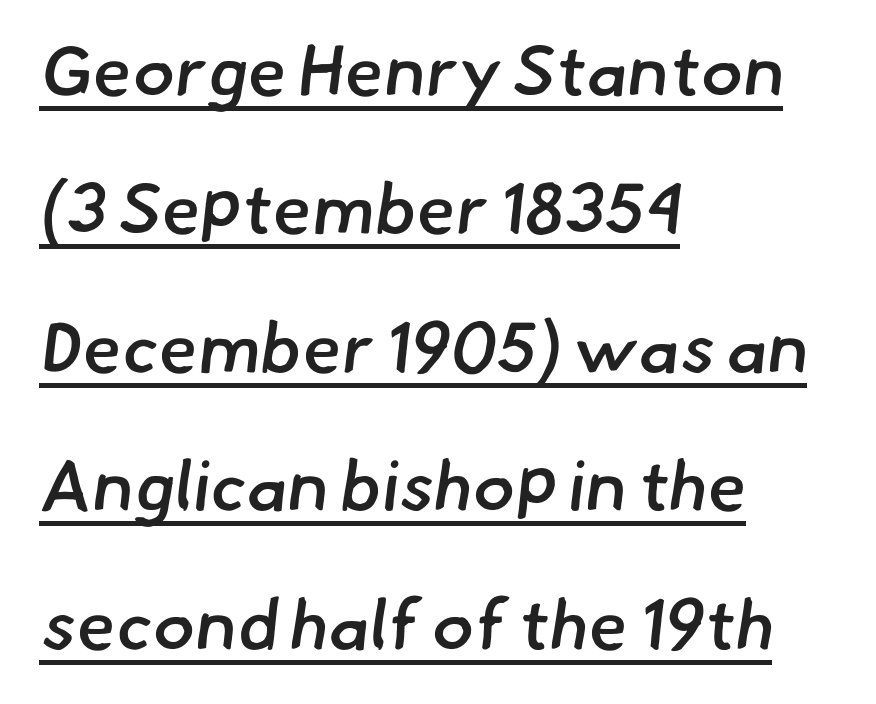
Q: Is the text bold? A: Semi-bold.
Q: Is the typeface a serif or a sans-serif typeface? A: Sans-serif.
Q: Is the text underlined? A: Yes.
Q: How is the paragraph aligned? A: Left-aligned.
Q: Is the spacing between letters normal or unusually wide? A: Normal.
Q: Is the spacing between lines tight, normal or loose? A: Loose.
Q: Width (condensed, normal, or wide)? A: Normal.
Q: Stroke contrast? A: Low.
Q: x-height? A: Small.
Q: Monospaced? A: No.
